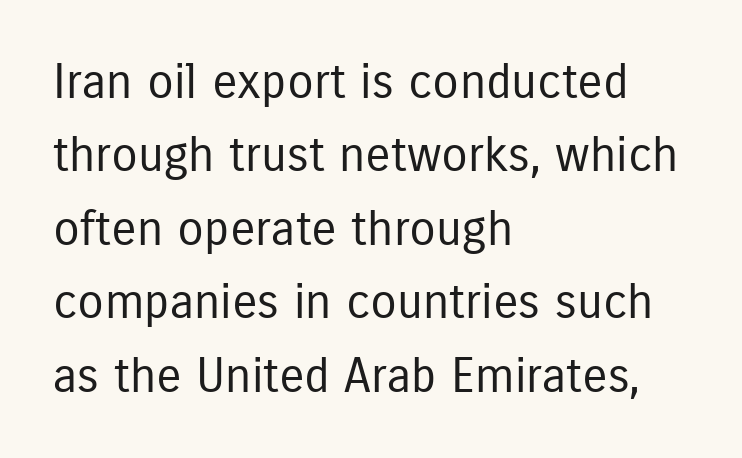
{"serif": "no", "italic": "no", "bold": "no", "weight": "regular", "width": "condensed", "stroke_contrast": "low", "x_height": "medium", "monospaced": "no", "underline": "no", "align": "left", "line_spacing": "normal", "line_spacing_ratio": 1.53, "letter_spacing": "normal", "letter_spacing_em": 0.0, "glyph_px": 48}
